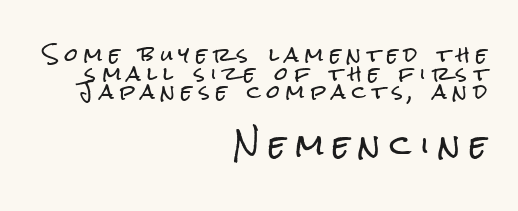
Q: Is the text italic (slanted)? A: No, it is upright.
Q: Is the typeface a serif or a sans-serif typeface? A: Sans-serif.
Q: Is the text underlined? A: No.
Q: How is the paragraph aligned? A: Right-aligned.
Q: Is the spacing between letters normal or unusually wide? A: Unusually wide.
Q: Is the spacing between lines tight, normal or loose? A: Tight.
Q: Which block of text is set in a larger size, the first (top) or the second (bottom)? A: The second (bottom) one.
Q: Width (condensed, normal, or wide)? A: Condensed.
Q: Stroke contrast? A: Low.
Q: x-height? A: Medium.
Q: Monospaced? A: No.
